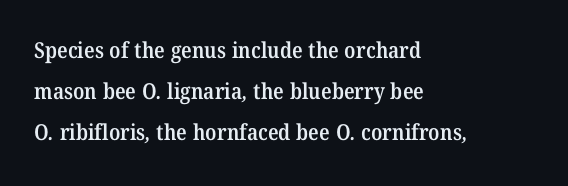
The image shows 22 px text type; set left-aligned, line spacing 1.87x, normal letter spacing, not underlined.
